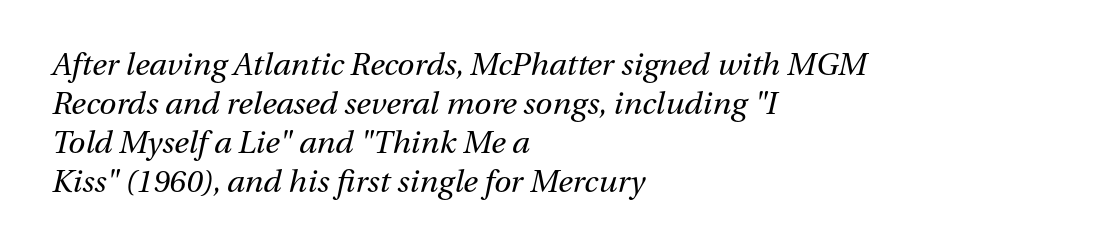
{"italic": "yes", "lean": "right", "slant_degrees": 13, "bold": "no", "weight": "regular", "width": "normal", "stroke_contrast": "medium", "x_height": "medium", "monospaced": "no", "underline": "no", "align": "left", "line_spacing": "normal", "line_spacing_ratio": 1.26, "letter_spacing": "normal", "letter_spacing_em": 0.0, "glyph_px": 31}
